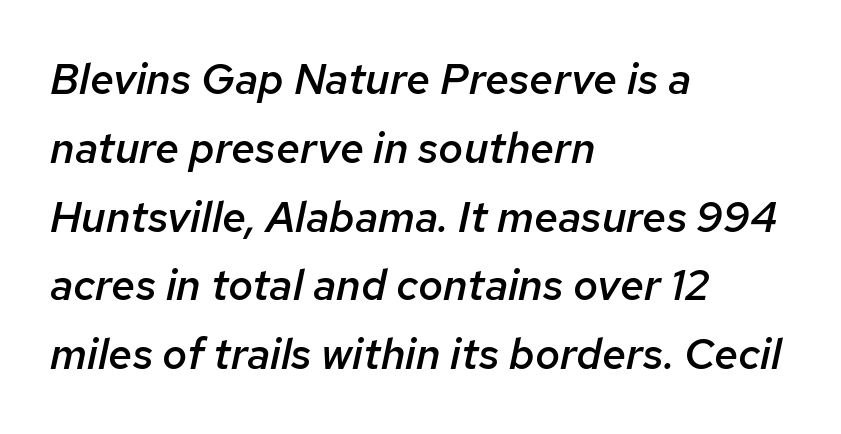
The image shows 43 px semibold type, italic (leaning right); set left-aligned, normal line spacing (1.6x), normal letter spacing, not underlined; low stroke contrast and a medium x-height.
